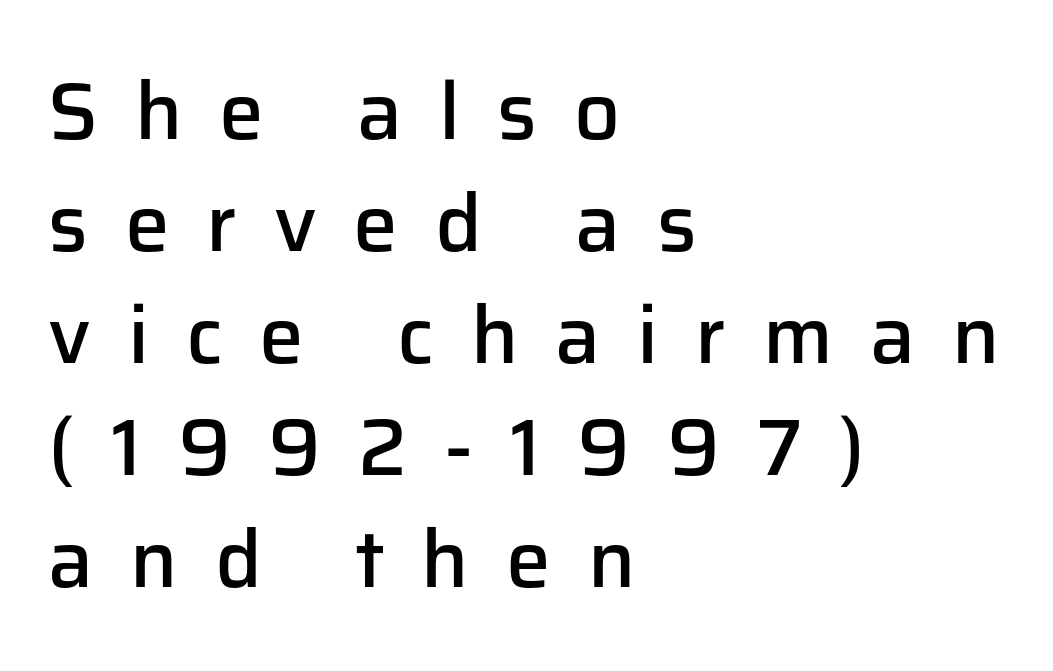
This sample keeps an unexceptional amount of space between lines. This sample uses expanded letter spacing, leaving extra air between glyphs. Descender tails drop into unmarked territory. Left-aligned paragraph, ragged on the right.
